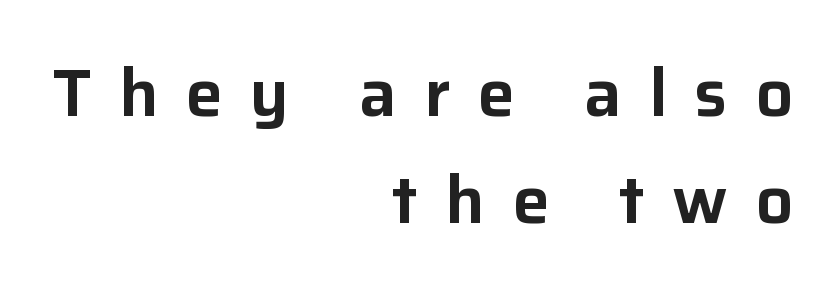
The specimen reads as upright at a glance. Note the varied advance widths — an 'i' is clearly narrower than an 'm'. Does the copy run flush right? Yes — the right margin is perfectly even. A clean baseline with only descenders dipping below it.
